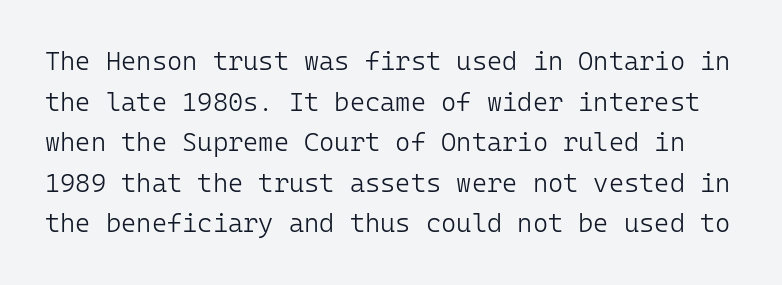
Ink coverage per letter is moderate at most. Decoration check: the copy has no underline. The rendering uses a moderate line-height, typical for paragraphs. Look at the tracking — it's just the regular setting, nothing added. The letters stand straight up with perfectly vertical stems.
